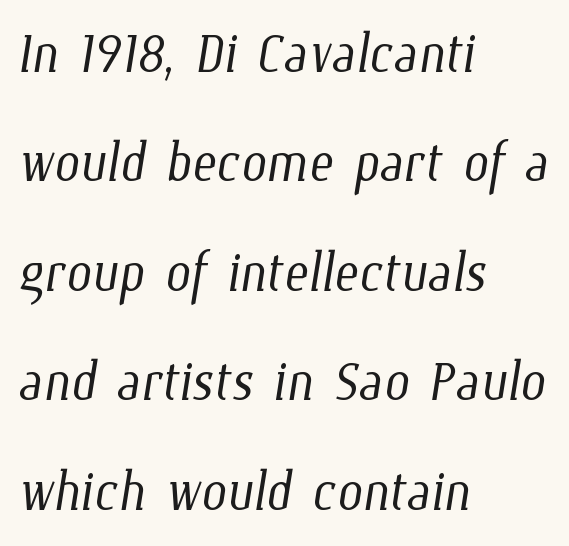
Q: Is the text bold? A: No.
Q: Is the text underlined? A: No.
Q: How is the paragraph aligned? A: Left-aligned.
Q: Is the spacing between letters normal or unusually wide? A: Normal.
Q: Is the spacing between lines tight, normal or loose? A: Normal.
Q: Width (condensed, normal, or wide)? A: Condensed.
Q: Stroke contrast? A: Low.
Q: x-height? A: Medium.
Q: Monospaced? A: No.
